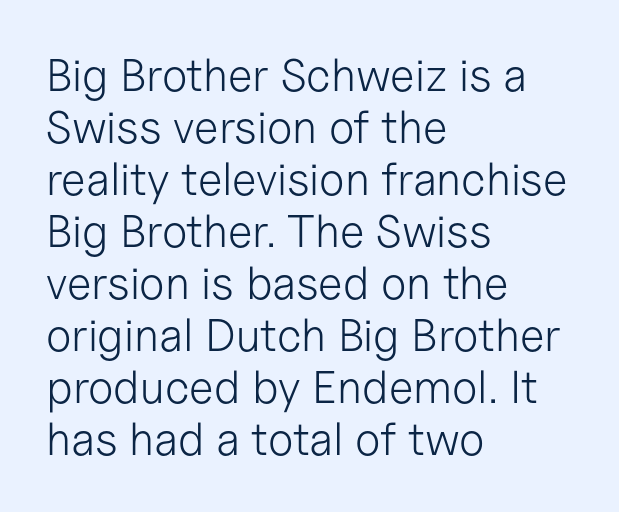
Q: Is the text bold? A: No.
Q: Is the text italic (slanted)? A: No, it is upright.
Q: Is the typeface a serif or a sans-serif typeface? A: Sans-serif.
Q: Is the text underlined? A: No.
Q: How is the paragraph aligned? A: Left-aligned.
Q: Is the spacing between letters normal or unusually wide? A: Normal.
Q: Is the spacing between lines tight, normal or loose? A: Tight.
Q: Width (condensed, normal, or wide)? A: Normal.
Q: Stroke contrast? A: Low.
Q: x-height? A: Medium.
Q: Monospaced? A: No.
